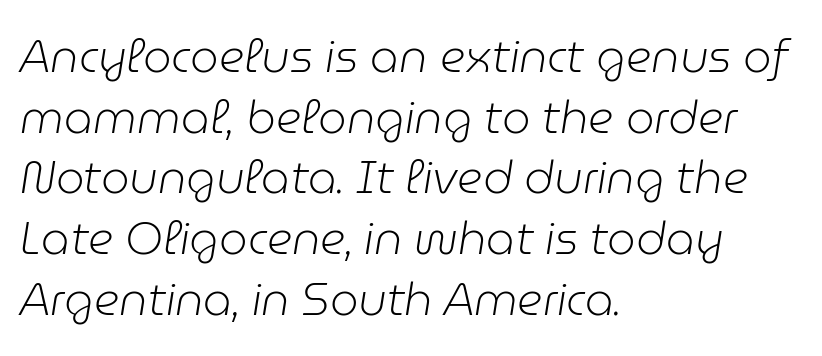
The image shows 45 px light type, italic (leaning right); set left-aligned, normal line spacing (1.35x), normal letter spacing, not underlined; low stroke contrast and a medium x-height.
